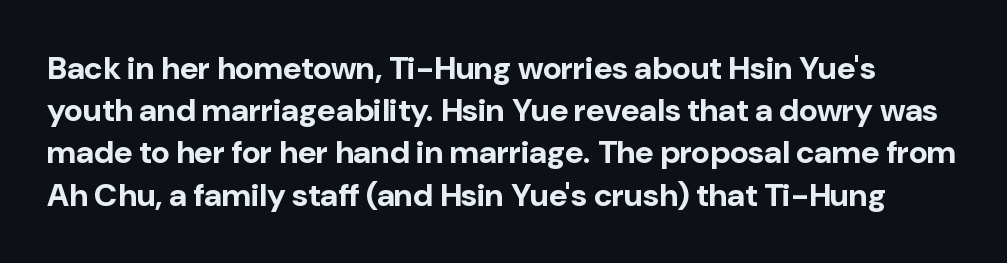
You could call the tracking neutral — neither tight nor loose. The rendering uses natural spacing where letterforms have individual widths. Strokes here are thick enough to call this a true bold. In terms of letterform style, serifs are entirely absent. Upright lettering throughout. Students, observe: this is what conventionally led text looks like.
